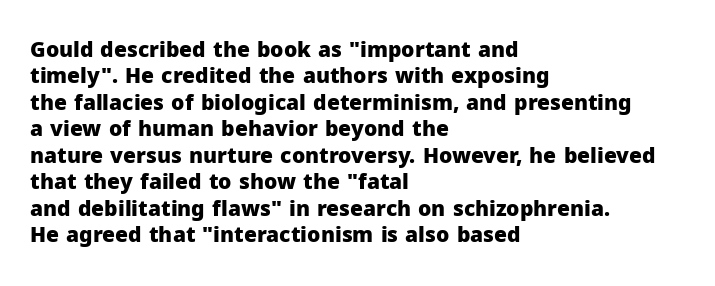
What weight is shown? A full bold with thick strokes. The lettering holds an erect, upright posture throughout. Plain, unruled lines of type. The rendering keeps characters at their native spacing. Leading: standard.
